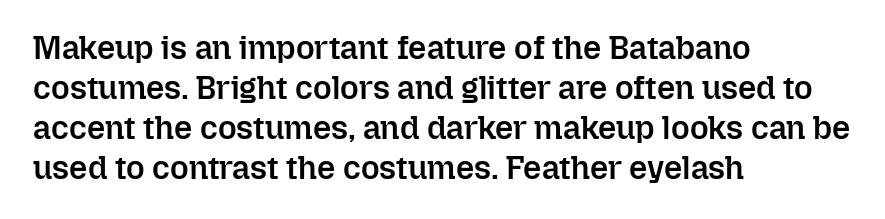
The image shows 32 px semibold type, upright; set left-aligned, normal line spacing (1.25x), normal letter spacing, not underlined; low stroke contrast and a medium x-height.
